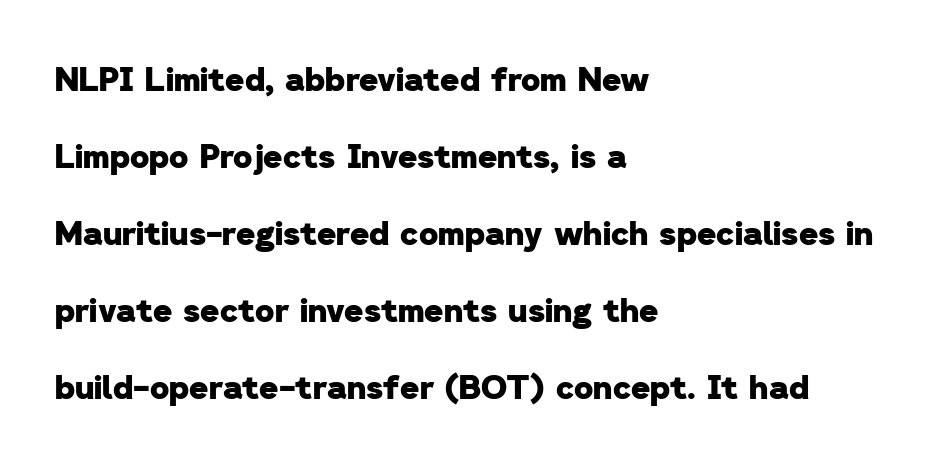
Is there much room between lines? Yes — plenty of vertical air separates them. Look at the bottom of the vertical strokes: they stop flat, with no serifs. Plain, unruled lines of type. This rendering uses left alignment, leaving the right contour irregular. The rendering uses natural spacing where letterforms have individual widths.
